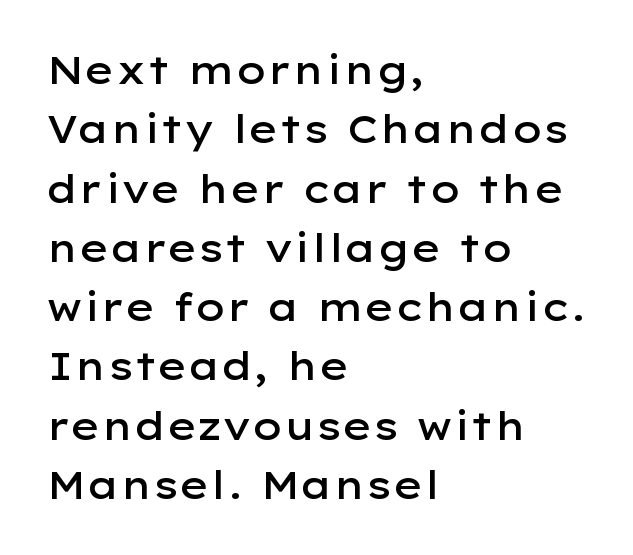
{"serif": "no", "italic": "no", "bold": "semi", "weight": "semibold", "width": "wide", "stroke_contrast": "low", "x_height": "medium", "monospaced": "no", "underline": "no", "align": "left", "line_spacing": "normal", "line_spacing_ratio": 1.56, "letter_spacing": "normal", "letter_spacing_em": 0.0, "glyph_px": 38}
